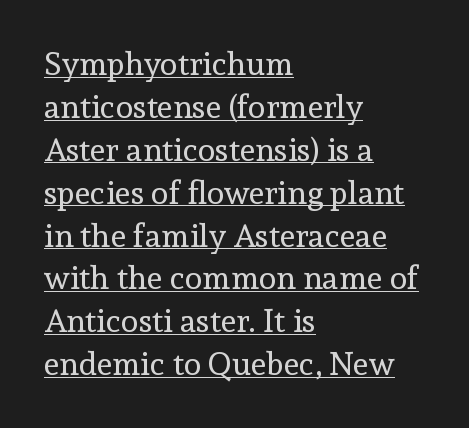
{"serif": "yes", "italic": "no", "bold": "no", "weight": "regular", "width": "normal", "x_height": "medium", "monospaced": "no", "underline": "yes", "align": "left", "line_spacing": "normal", "line_spacing_ratio": 1.34, "letter_spacing": "normal", "letter_spacing_em": 0.0, "glyph_px": 32}
